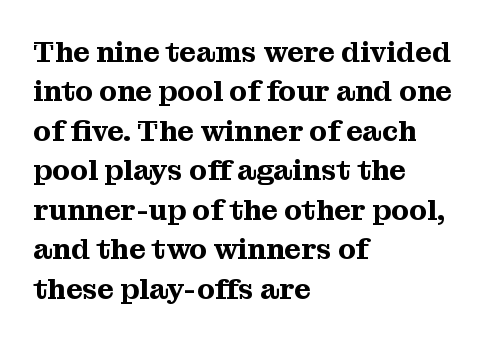
{"serif": "yes", "italic": "no", "width": "normal", "stroke_contrast": "medium", "x_height": "medium", "monospaced": "no", "underline": "no", "align": "left", "line_spacing": "normal", "line_spacing_ratio": 1.36, "letter_spacing": "normal", "letter_spacing_em": 0.0, "glyph_px": 29}
